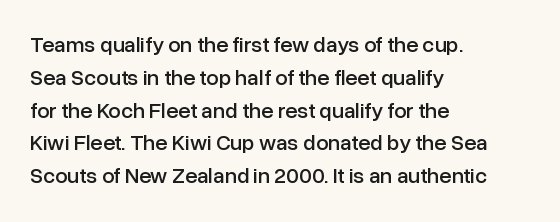
{"italic": "no", "underline": "no", "align": "left", "line_spacing": "normal", "line_spacing_ratio": 1.49, "letter_spacing": "normal", "letter_spacing_em": 0.0, "glyph_px": 22}
